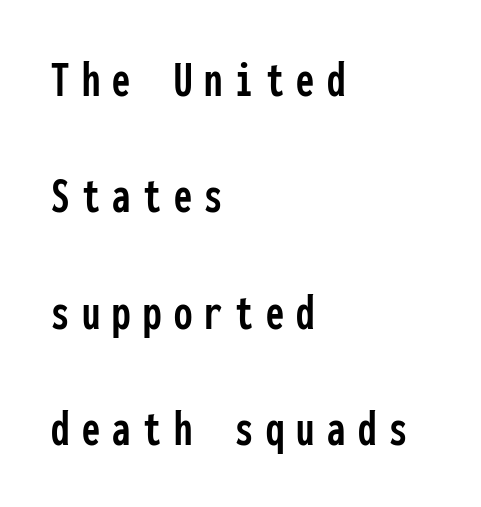
The image shows 52 px condensed sans-serif type, upright, monospaced; set left-aligned, loose line spacing (2.24x), unusually wide letter spacing (+0.24 em), not underlined; low stroke contrast and a medium x-height.
